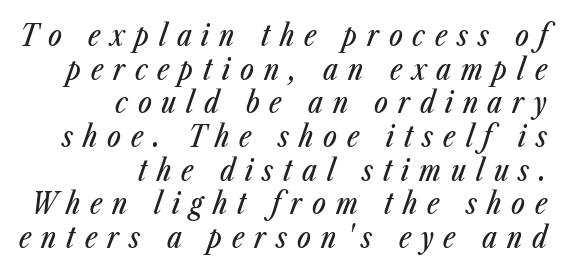
Do the characters align in a grid? No, the font is proportional. The specimen omits any rule beneath the text block's lines. Short note: letters widely spaced. Posture: slanted.
